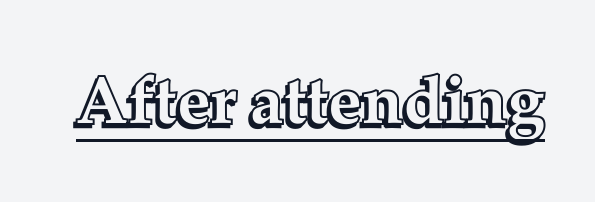
The line texture is even and compact thanks to regular tracking. No italicization has been applied; the sample stays upright. The passage shown is typed in a proportional face where columns would drift. What decoration does the sample have? An underline.
